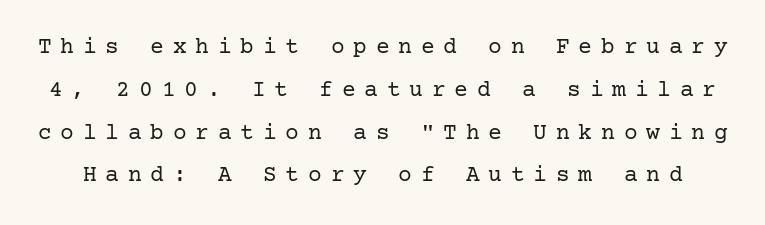
The image shows 23 px text type, upright; set line spacing 1.86x, unusually wide letter spacing (+0.38 em), not underlined.
